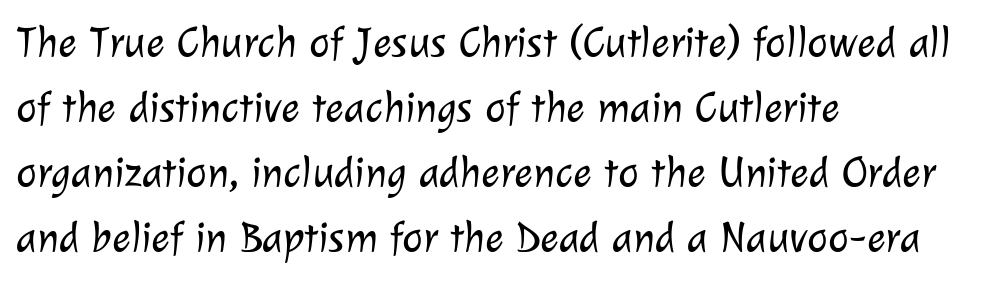
The image shows 44 px light sans-serif type; set left-aligned, normal line spacing (1.48x), normal letter spacing, not underlined; low stroke contrast and a medium x-height.
